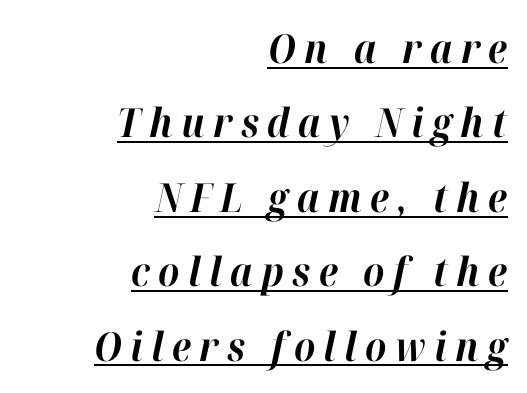
The image shows 40 px bold type, italic (leaning right); set right-aligned, line spacing 1.86x, unusually wide letter spacing (+0.21 em), underlined; high stroke contrast and a medium x-height.
